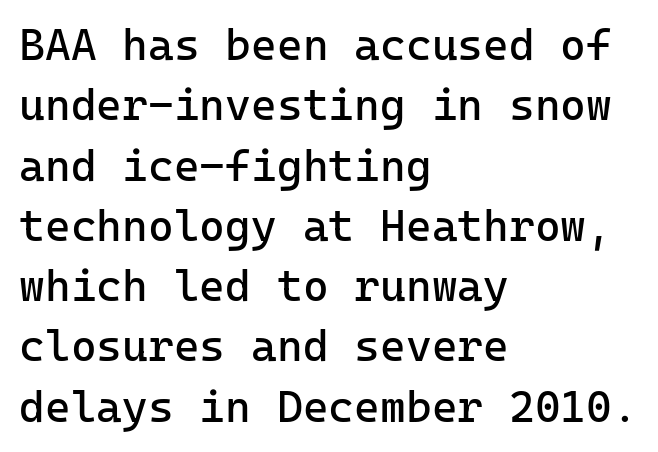
Q: Is the text bold? A: No.
Q: Is the text italic (slanted)? A: No, it is upright.
Q: Is the typeface a serif or a sans-serif typeface? A: Sans-serif.
Q: Is the text underlined? A: No.
Q: How is the paragraph aligned? A: Left-aligned.
Q: Is the spacing between letters normal or unusually wide? A: Normal.
Q: Is the spacing between lines tight, normal or loose? A: Normal.
Q: Width (condensed, normal, or wide)? A: Normal.
Q: Stroke contrast? A: Low.
Q: x-height? A: Medium.
